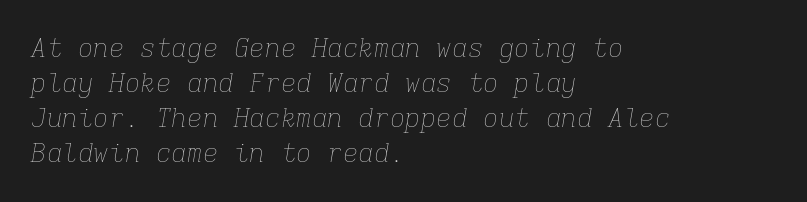
The image shows 26 px text type, italic (leaning right); set left-aligned, normal line spacing (1.35x), normal letter spacing, not underlined.
